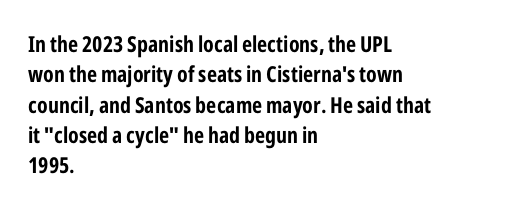
The image shows 22 px bold type, upright; set left-aligned, normal line spacing (1.38x), normal letter spacing, not underlined.
